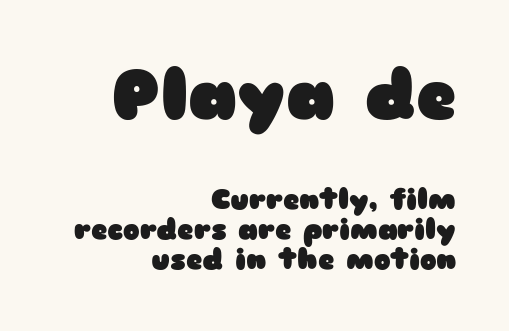
The image shows 69 px heavy, wide sans-serif type, upright; set right-aligned, tight line spacing (1.07x), normal letter spacing, not underlined; the first (top) block is 2.46x larger; low stroke contrast and a medium x-height.
